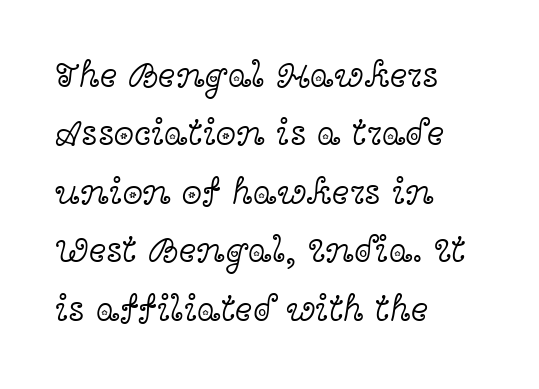
The image shows 37 px light, wide serif type; set left-aligned, normal line spacing (1.58x), normal letter spacing, not underlined; a medium x-height.
